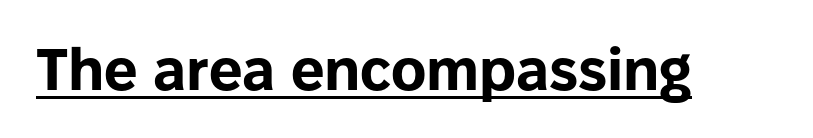
Q: Is the text bold? A: Yes.
Q: Is the text italic (slanted)? A: No, it is upright.
Q: Is the typeface a serif or a sans-serif typeface? A: Sans-serif.
Q: Is the text underlined? A: Yes.
Q: Is the spacing between letters normal or unusually wide? A: Normal.
Q: Width (condensed, normal, or wide)? A: Normal.
Q: Stroke contrast? A: Low.
Q: x-height? A: Medium.
Q: Monospaced? A: No.
